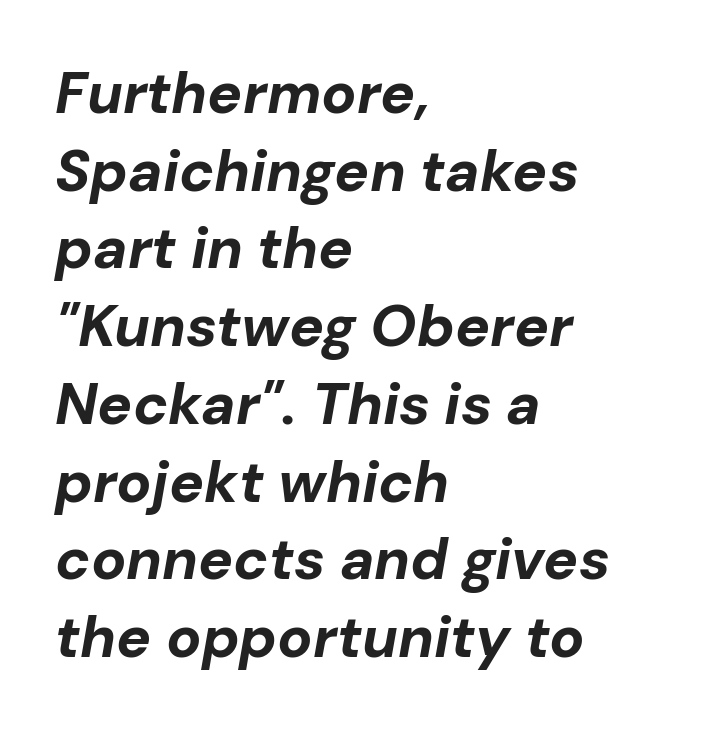
{"italic": "yes", "lean": "right", "slant_degrees": 10, "bold": "yes", "weight": "bold", "width": "normal", "stroke_contrast": "low", "x_height": "medium", "monospaced": "no", "underline": "no", "align": "left", "line_spacing": "normal", "line_spacing_ratio": 1.34, "letter_spacing": "normal", "letter_spacing_em": 0.0, "glyph_px": 58}
